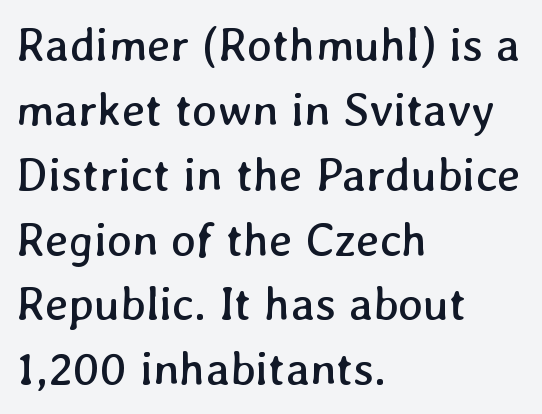
Underlining? Definitely not there. Do the characters align in a grid? No, the font is proportional. Layout note: lines flush left. A quiet, ordinary-to-light weight characterises the typeface.
